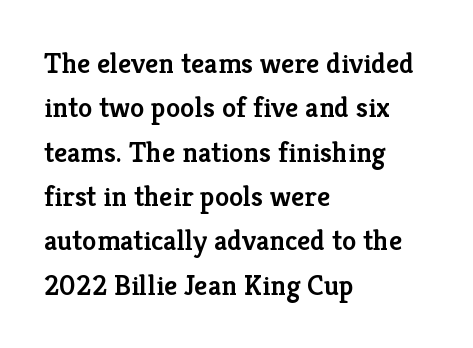
Here the glyphs are tracked normally, forming tight word shapes. Is there much room between lines? A standard amount, neither cramped nor airy. The passage shown is typed in a proportional face where columns would drift. A roman cut, with each character standing at attention.
